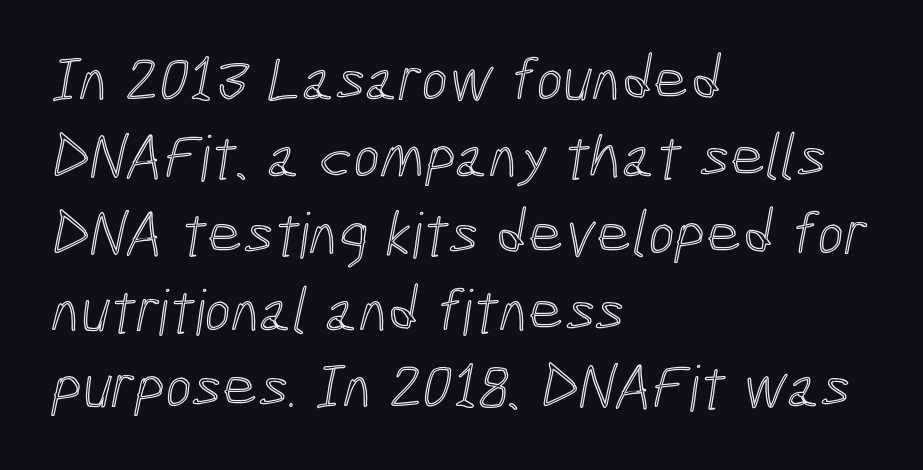
Q: Is the text underlined? A: No.
Q: How is the paragraph aligned? A: Left-aligned.
Q: Is the spacing between letters normal or unusually wide? A: Normal.
Q: Width (condensed, normal, or wide)? A: Condensed.
Q: x-height? A: Medium.
Q: Monospaced? A: No.
